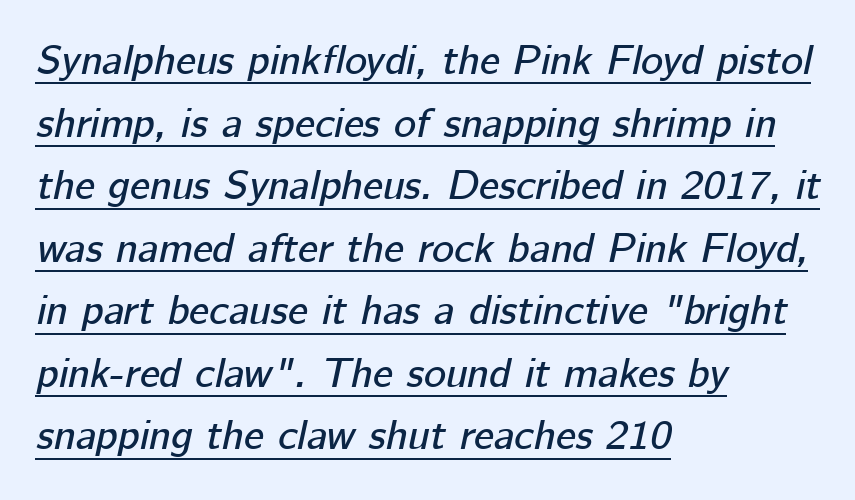
Q: Is the text italic (slanted)? A: Yes, it leans right by about 12 degrees.
Q: Is the text underlined? A: Yes.
Q: How is the paragraph aligned? A: Left-aligned.
Q: Is the spacing between letters normal or unusually wide? A: Normal.
Q: Is the spacing between lines tight, normal or loose? A: Normal.
Q: Width (condensed, normal, or wide)? A: Normal.
Q: Stroke contrast? A: Low.
Q: x-height? A: Medium.
Q: Monospaced? A: No.
